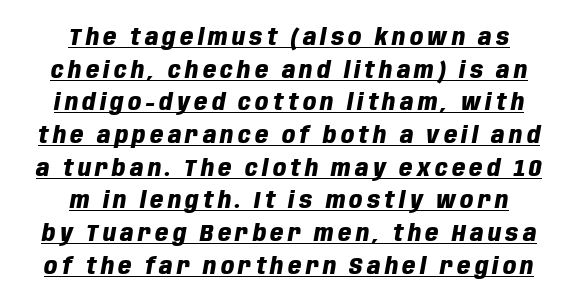
Compared with a flush-left layout, this one balances lines on the center instead. The lines sit at an ordinary, default distance from one another. Does a line run under the words? Yes, clearly. Students, this is bold: see how much ink each stroke carries. Yep, that's italic — everything's leaning.
